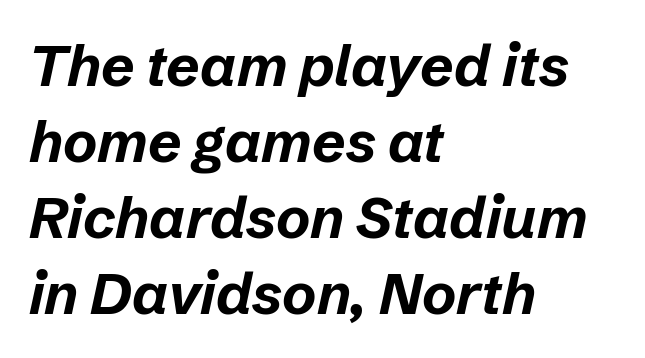
Q: Is the text bold? A: Yes.
Q: Is the text italic (slanted)? A: Yes, it leans right by about 12 degrees.
Q: Is the text underlined? A: No.
Q: How is the paragraph aligned? A: Left-aligned.
Q: Is the spacing between letters normal or unusually wide? A: Normal.
Q: Is the spacing between lines tight, normal or loose? A: Normal.
Q: Width (condensed, normal, or wide)? A: Normal.
Q: Stroke contrast? A: Low.
Q: x-height? A: Medium.
Q: Monospaced? A: No.
